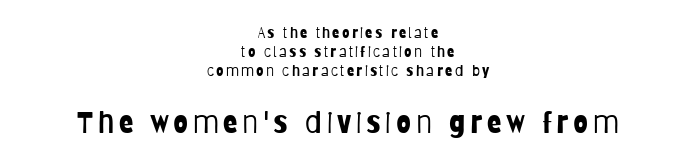
Two sizes are in play, and the larger belongs to the second block. To sum up the face: it is a sans, with no serifs. This rendering uses center alignment, leaving both contours irregular but symmetric. Reading down the column, the eye jumps a familiar distance to each next line.
